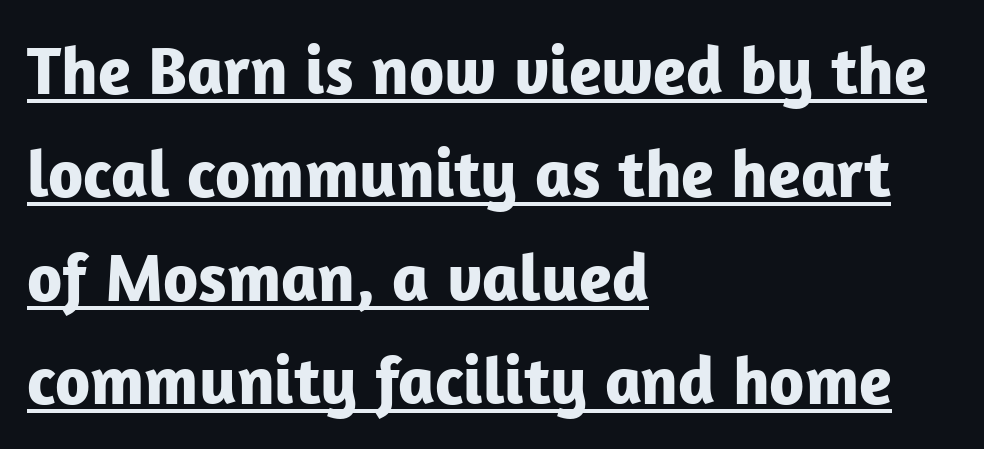
{"serif": "no", "italic": "no", "bold": "yes", "weight": "bold", "width": "normal", "stroke_contrast": "low", "x_height": "medium", "monospaced": "no", "underline": "yes", "align": "left", "line_spacing": "normal", "line_spacing_ratio": 1.52, "letter_spacing": "normal", "letter_spacing_em": 0.0, "glyph_px": 68}
